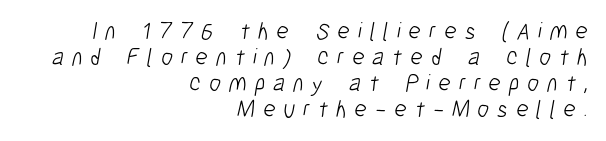
Q: Is the text bold? A: No.
Q: Is the text underlined? A: No.
Q: How is the paragraph aligned? A: Right-aligned.
Q: Is the spacing between letters normal or unusually wide? A: Unusually wide.
Q: Is the spacing between lines tight, normal or loose? A: Tight.
